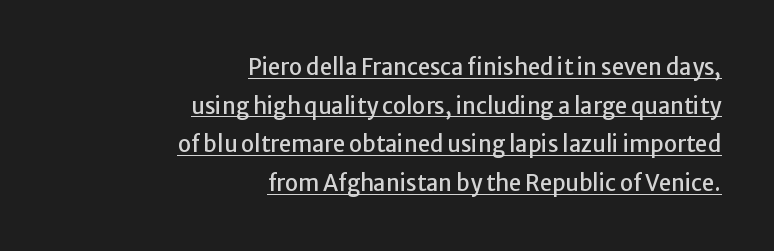
Q: Is the text italic (slanted)? A: No, it is upright.
Q: Is the text underlined? A: Yes.
Q: How is the paragraph aligned? A: Right-aligned.
Q: Is the spacing between letters normal or unusually wide? A: Normal.
